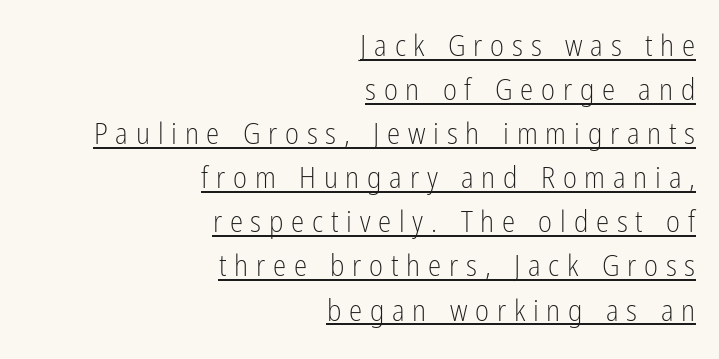
{"serif": "no", "italic": "no", "bold": "no", "weight": "light", "width": "condensed", "stroke_contrast": "low", "x_height": "medium", "monospaced": "no", "underline": "yes", "align": "right", "line_spacing": "normal", "line_spacing_ratio": 1.47, "letter_spacing": "wide", "letter_spacing_em": 0.26, "glyph_px": 30}
